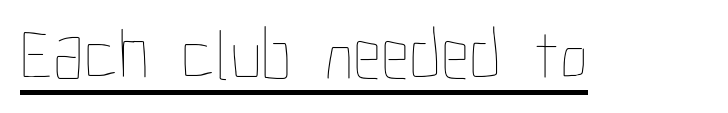
When letters stand straight like this, we call the style roman or upright. A typographer would call this underscored text. Is this a fixed-width face? No — the glyphs have proportional, varying widths. The face used here is rendered with its standard letterfit. Heft: none added — not bold.
